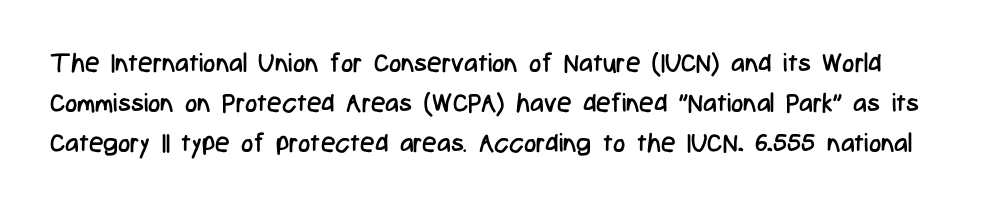
The image shows 26 px text type, upright; set normal line spacing (1.53x), normal letter spacing, not underlined.
